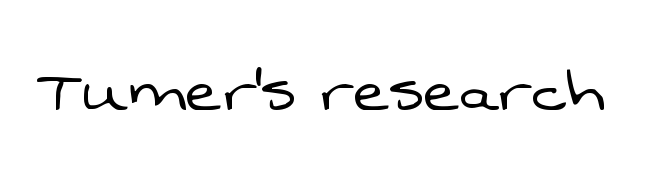
The image shows 76 px light sans-serif type; set normal letter spacing, not underlined; low stroke contrast and a medium x-height.
